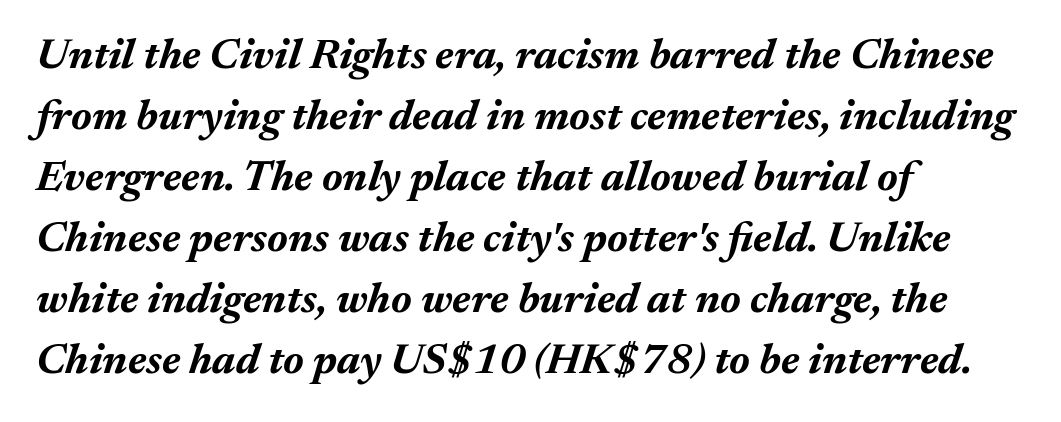
Q: Is the text bold? A: Yes.
Q: Is the text italic (slanted)? A: Yes, it leans right by about 17 degrees.
Q: Is the text underlined? A: No.
Q: How is the paragraph aligned? A: Left-aligned.
Q: Is the spacing between letters normal or unusually wide? A: Normal.
Q: Is the spacing between lines tight, normal or loose? A: Normal.
Q: Width (condensed, normal, or wide)? A: Normal.
Q: Stroke contrast? A: Medium.
Q: x-height? A: Medium.
Q: Monospaced? A: No.
